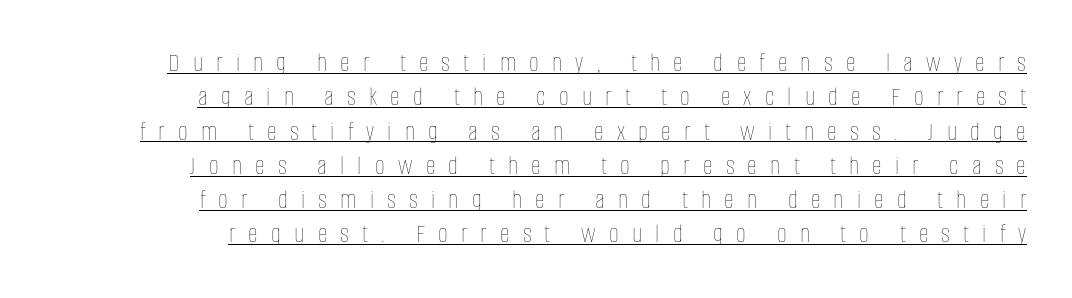
Summary of weight: not heavy and not bold. Underlining? Definitely there. Ascenders rise straight up at ninety degrees. The compositor pushed each line to the right boundary. The tracking jumps out immediately: characters are airy and widely separated. The lines sit at an ordinary, default distance from one another.
